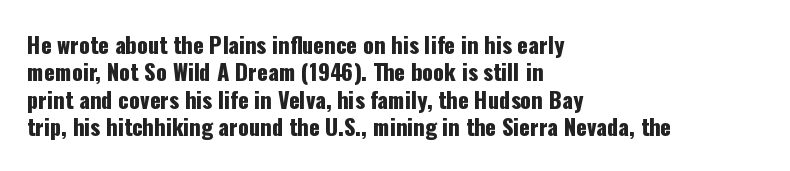
The image shows 22 px text type, upright; set left-aligned, normal line spacing (1.25x), normal letter spacing, not underlined.
